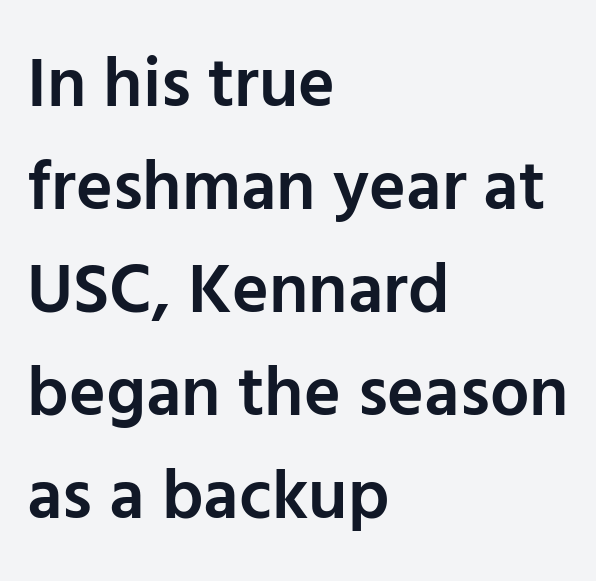
Q: Is the text bold? A: Semi-bold.
Q: Is the text italic (slanted)? A: No, it is upright.
Q: Is the typeface a serif or a sans-serif typeface? A: Sans-serif.
Q: Is the text underlined? A: No.
Q: How is the paragraph aligned? A: Left-aligned.
Q: Is the spacing between letters normal or unusually wide? A: Normal.
Q: Is the spacing between lines tight, normal or loose? A: Normal.
Q: Width (condensed, normal, or wide)? A: Normal.
Q: Stroke contrast? A: Low.
Q: x-height? A: Medium.
Q: Monospaced? A: No.
